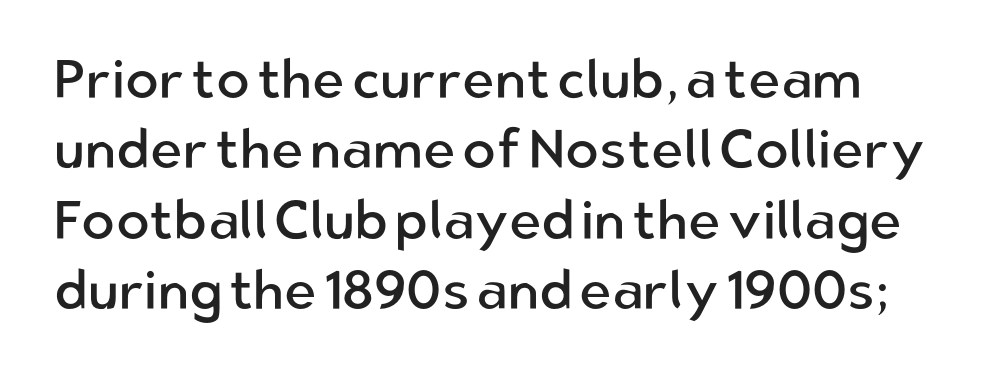
{"serif": "no", "italic": "no", "bold": "no", "weight": "regular", "width": "normal", "stroke_contrast": "low", "x_height": "medium", "monospaced": "no", "underline": "no", "line_spacing": "normal", "line_spacing_ratio": 1.28, "letter_spacing": "normal", "letter_spacing_em": 0.0, "glyph_px": 55}
